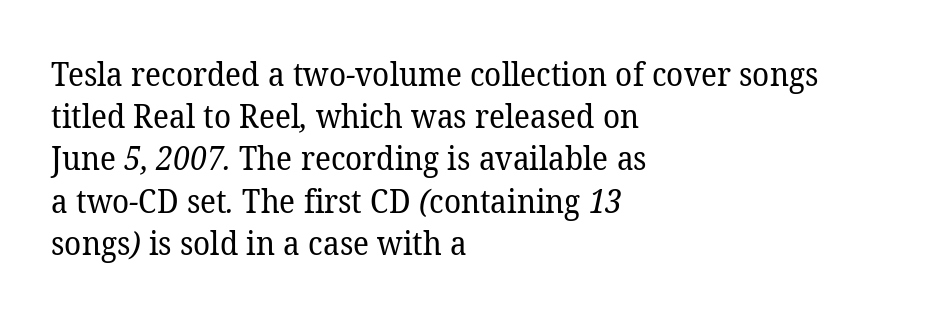
{"serif": "yes", "bold": "no", "weight": "regular", "width": "normal", "stroke_contrast": "low", "x_height": "medium", "monospaced": "no", "underline": "no", "align": "left", "line_spacing": "normal", "line_spacing_ratio": 1.32, "letter_spacing": "normal", "letter_spacing_em": 0.0, "glyph_px": 32}
